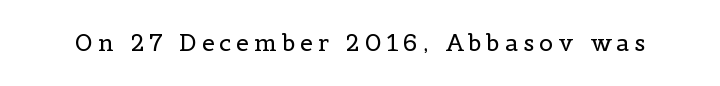
The image shows 23 px text type, upright; set unusually wide letter spacing (+0.22 em), not underlined.
